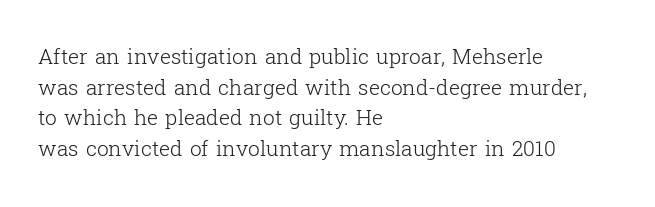
The image shows 21 px text type, upright; set left-aligned, normal line spacing (1.46x), normal letter spacing, not underlined.
